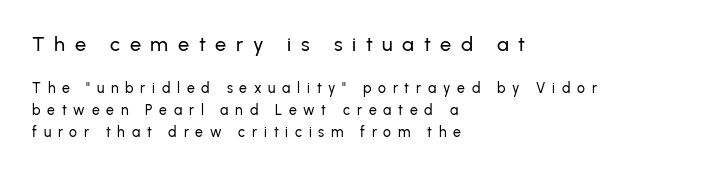
If you squint, the top block still reads clearly — it's the larger of the two. The face used here is rendered with a markedly widened letterfit. In terms of leading, this rendering sits right in the middle. In CSS terms this would be text-align: left.
